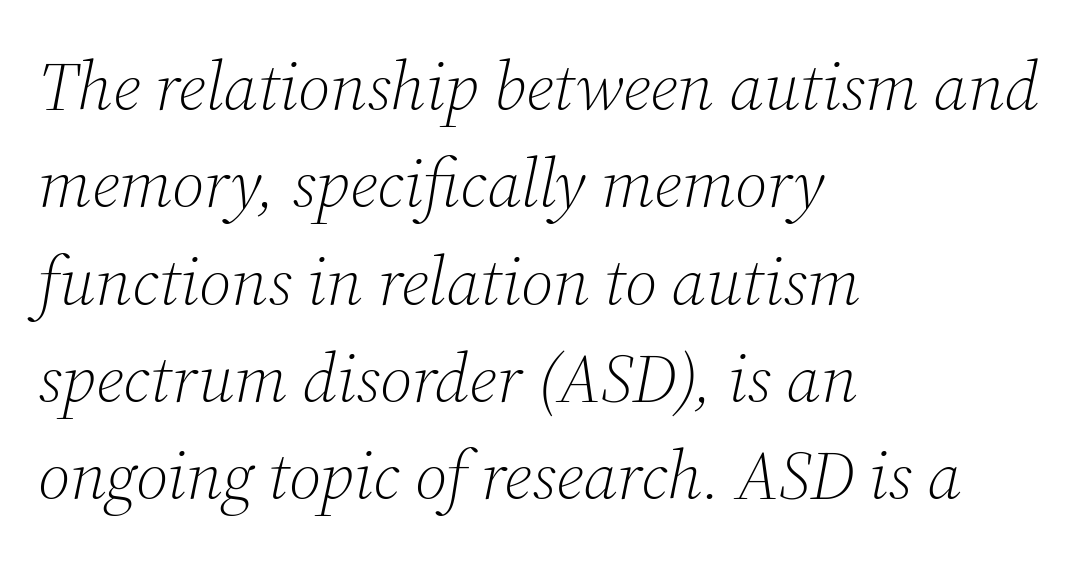
The image shows 69 px light serif type, italic (leaning right); set left-aligned, normal line spacing (1.41x), normal letter spacing, not underlined; medium stroke contrast and a medium x-height.
